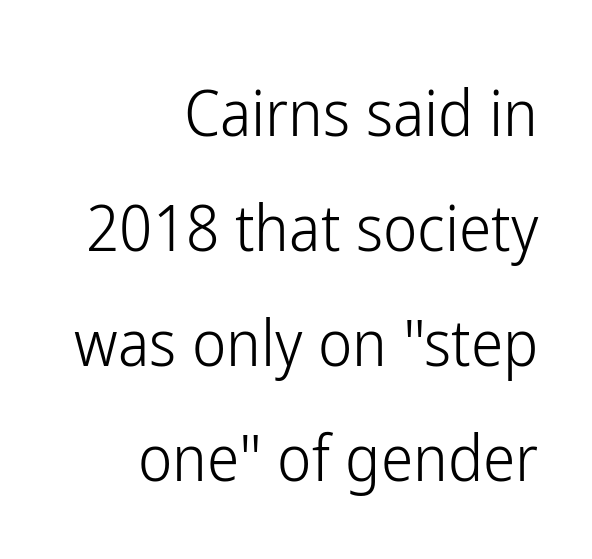
{"serif": "no", "italic": "no", "bold": "no", "weight": "light", "width": "condensed", "stroke_contrast": "low", "x_height": "medium", "monospaced": "no", "underline": "no", "align": "right", "line_spacing_ratio": 1.77, "letter_spacing": "normal", "letter_spacing_em": 0.0, "glyph_px": 65}
